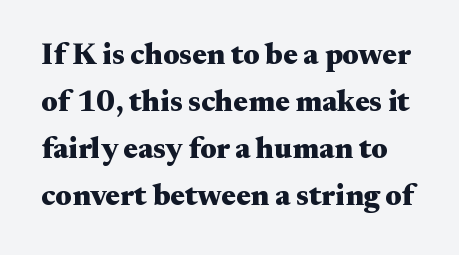
{"serif": "yes", "italic": "no", "bold": "yes", "weight": "heavy", "width": "wide", "stroke_contrast": "medium", "x_height": "small", "monospaced": "no", "underline": "no", "line_spacing": "normal", "line_spacing_ratio": 1.57, "letter_spacing": "normal", "letter_spacing_em": 0.0, "glyph_px": 30}
